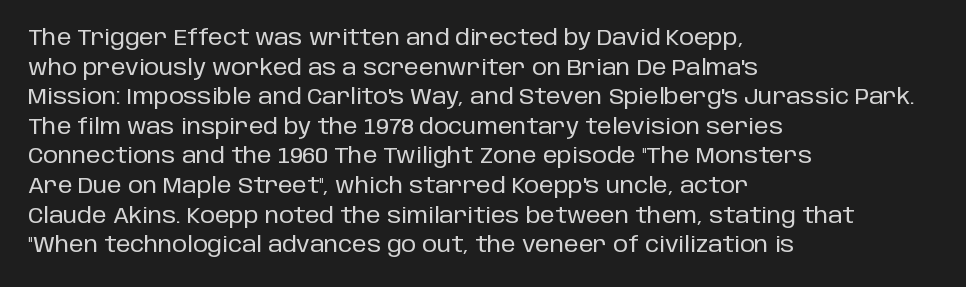
The image shows 21 px text type, upright; set left-aligned, normal line spacing (1.41x), normal letter spacing, not underlined.
